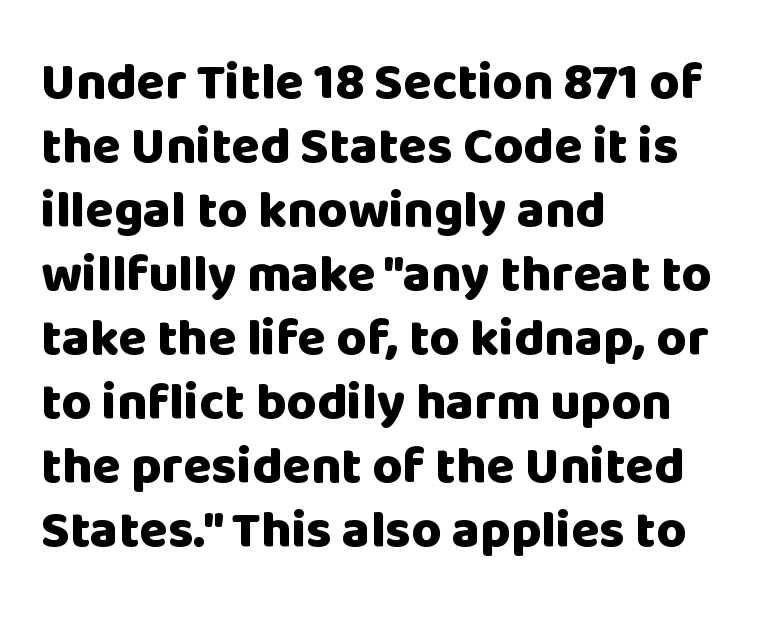
{"serif": "no", "italic": "no", "bold": "yes", "weight": "heavy", "width": "normal", "stroke_contrast": "low", "x_height": "large", "monospaced": "no", "underline": "no", "align": "left", "line_spacing_ratio": 1.23, "letter_spacing": "normal", "letter_spacing_em": 0.0, "glyph_px": 52}
